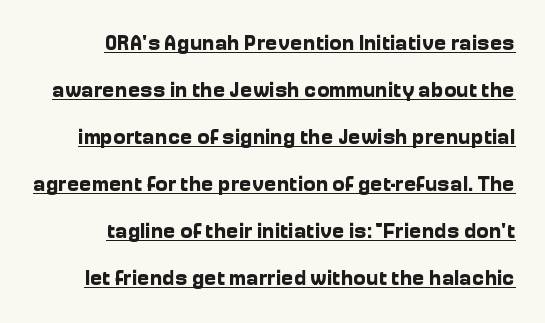
Q: Is the text bold? A: Yes.
Q: Is the text italic (slanted)? A: No, it is upright.
Q: Is the text underlined? A: Yes.
Q: How is the paragraph aligned? A: Right-aligned.
Q: Is the spacing between letters normal or unusually wide? A: Normal.
Q: Is the spacing between lines tight, normal or loose? A: Loose.
